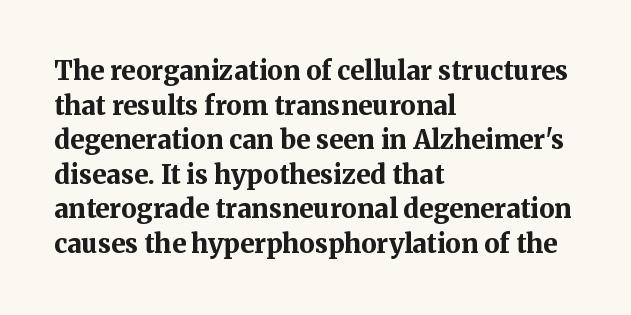
Do the letters lean? They stand straight. Standard letterfit; no display-style spreading of the glyphs. The strip under each line holds only bare page. The rendering anchors every line to the left-hand side. The glyphs have the mass of a bold cut. Quick note: interline space is typical.
